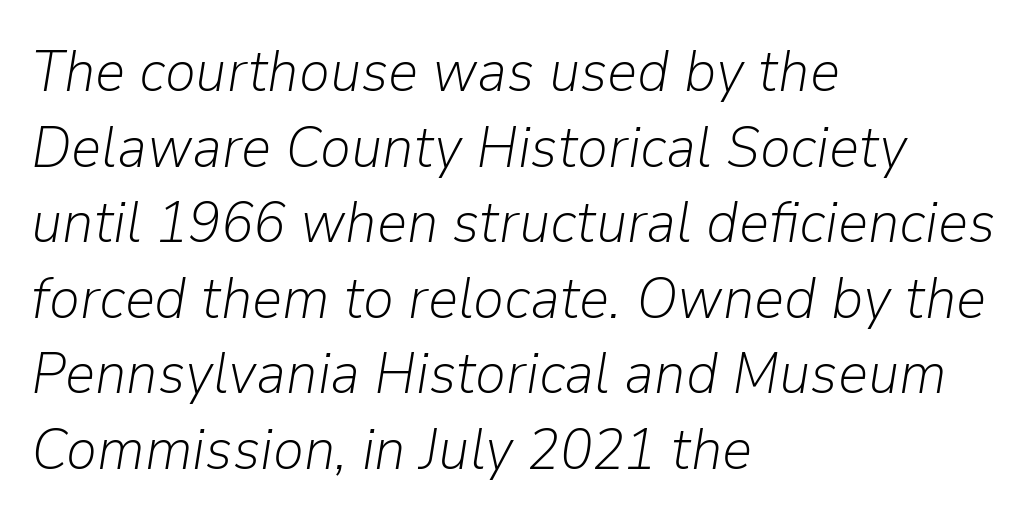
Every row of glyphs begins at an identical x-position on the left. Does extra space separate the letters? No, they use regular spacing. Only glyphs here, with clear space below each row. Normally led — the rows are evenly, conventionally spaced. Emphasis-style slanted type is in use.
